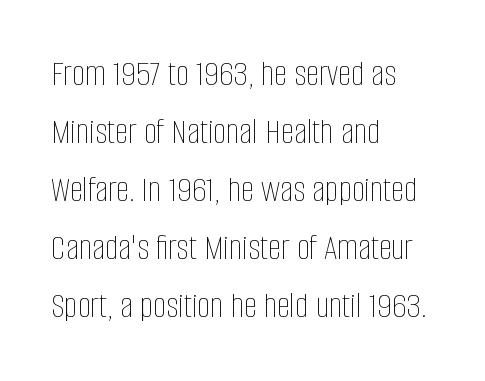
The image shows 37 px thin, condensed type, upright; set left-aligned, normal line spacing (1.57x), normal letter spacing, not underlined; low stroke contrast and a large x-height.
